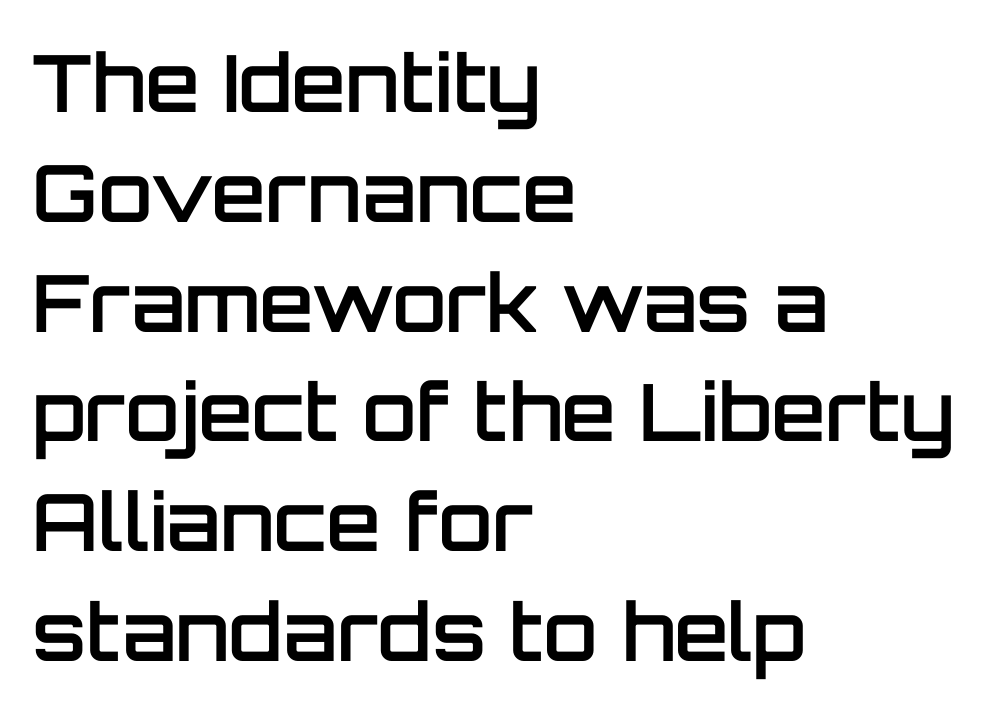
{"serif": "no", "italic": "no", "bold": "semi", "weight": "semibold", "width": "normal", "stroke_contrast": "low", "x_height": "large", "monospaced": "no", "underline": "no", "align": "left", "line_spacing": "normal", "line_spacing_ratio": 1.39, "letter_spacing": "normal", "letter_spacing_em": 0.0, "glyph_px": 79}
